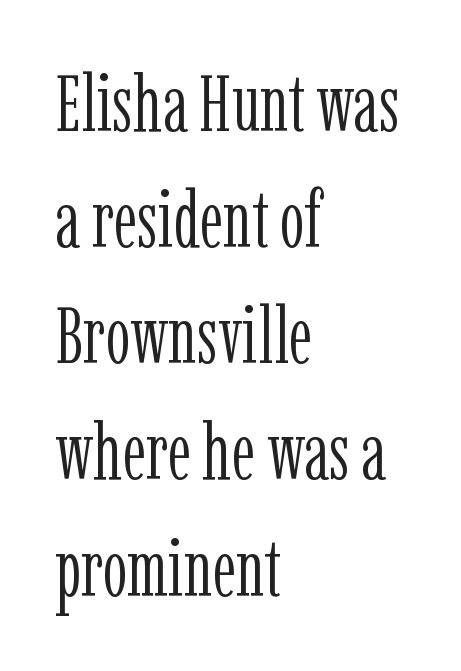
{"serif": "yes", "italic": "no", "bold": "no", "weight": "light", "width": "condensed", "stroke_contrast": "low", "x_height": "medium", "monospaced": "no", "underline": "no", "align": "left", "line_spacing": "normal", "line_spacing_ratio": 1.47, "letter_spacing": "normal", "letter_spacing_em": 0.0, "glyph_px": 79}
